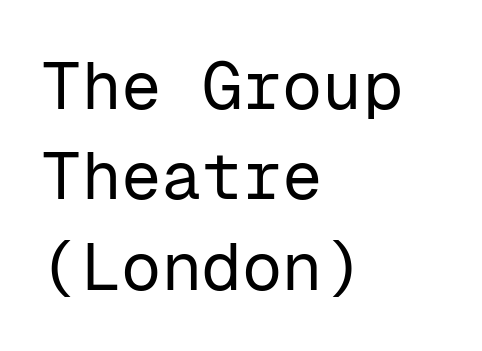
Vertical strokes here are truly vertical. Leading matches the norm, producing a regular column. Letters have the restrained weight of plain body copy at most. The baseline area is clear. I'd call this a sans setting — the letters go barefoot. Monospaced: the letters line up in strict vertical columns.
